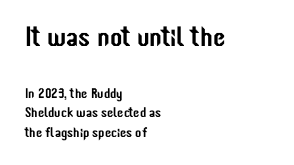
It's the straight-up-and-down kind of type. The letters in the upper block stand taller than those in the block below. A clean baseline with only descenders dipping below it. Letter spacing: default.
